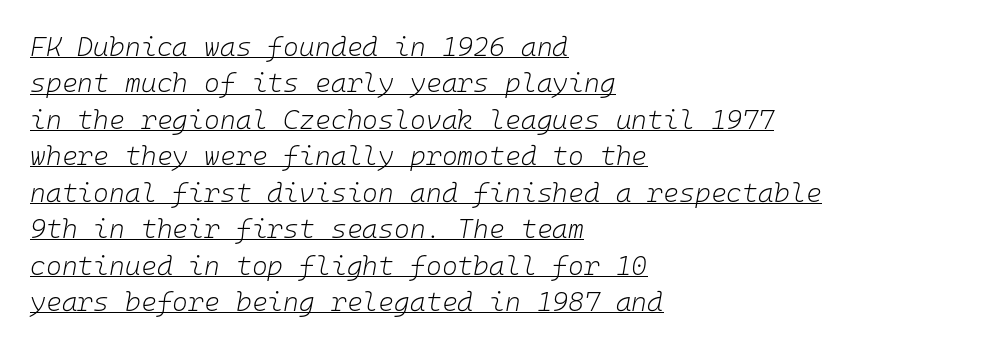
{"italic": "yes", "lean": "right", "slant_degrees": 10, "bold": "no", "underline": "yes", "align": "left", "line_spacing": "normal", "line_spacing_ratio": 1.35, "letter_spacing": "normal", "letter_spacing_em": 0.0, "glyph_px": 27}
